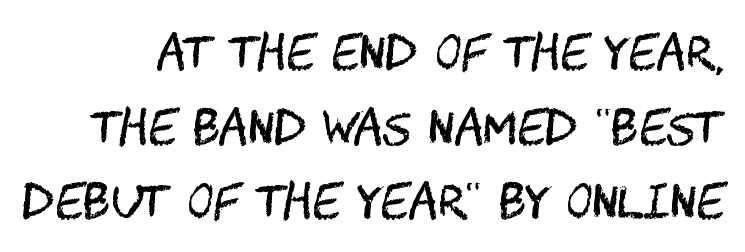
Leading: standard. Stroke thickness stays within the range of a standard reading face or lighter. Look at the tracking — it's just the regular setting, nothing added. The typography opts for an upright posture over an oblique one. No feet cap the strokes, marking this as sans-serif type.
